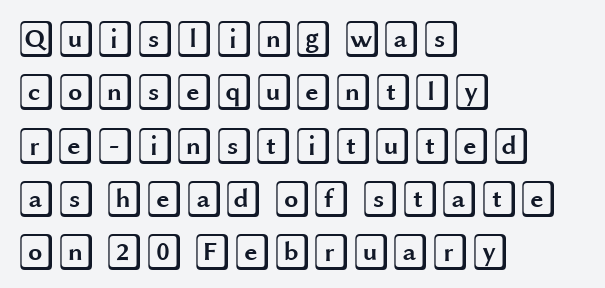
The image shows 36 px wide type, upright; set left-aligned, normal line spacing (1.48x), normal letter spacing, not underlined; a large x-height.
